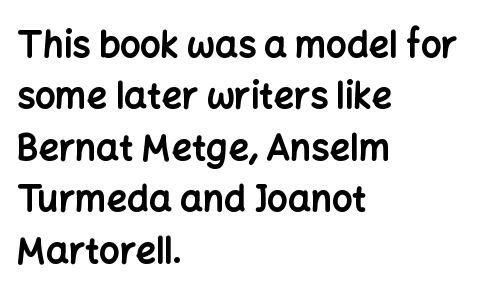
Words appear dense and cohesive because spacing is normal. This sample has the flowing, uneven cadence of proportional lettering. Underline: absent. The text was rendered using a sans face with plain stroke endings. Honestly, the row spacing looks completely unremarkable. Is there any slant? The stems are plumb.
